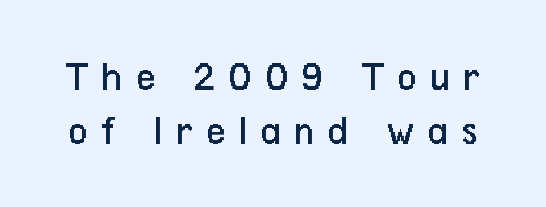
{"serif": "no", "italic": "no", "bold": "no", "weight": "regular", "width": "condensed", "stroke_contrast": "low", "x_height": "medium", "monospaced": "no", "underline": "no", "line_spacing": "normal", "line_spacing_ratio": 1.28, "letter_spacing": "wide", "letter_spacing_em": 0.31, "glyph_px": 42}
